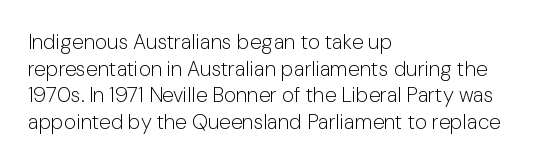
Summary of weight: not heavy and not bold. The vertical gap from one line to the next is medium. The type is set solid horizontally, with unmodified tracking. No italicization has been applied; the sample stays upright. The paragraph shown leans on its left margin. The gap between lines stays unmarked.
